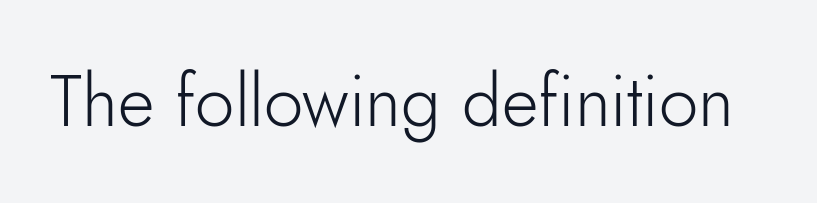
The image shows 71 px light sans-serif type, upright; set normal letter spacing, not underlined; low stroke contrast and a small x-height.
